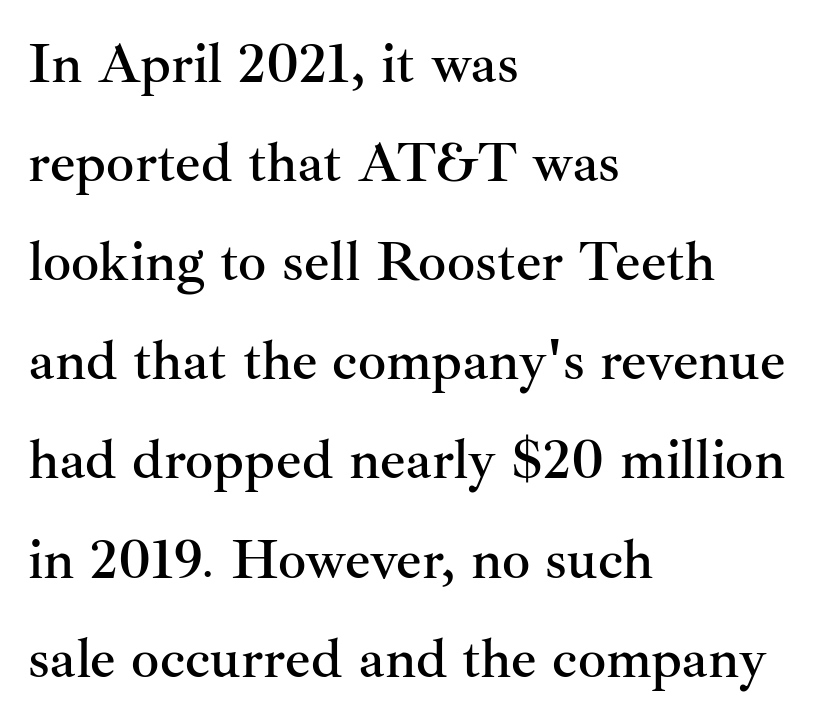
You could not count columns in this text — the font is proportionally spaced. Anything drawn beneath the words? Only blank space. Compared with typical body copy, the letter spacing here is the same. These lines are composed in type with serifs. Compared with a centered layout, this one pins lines to the left instead. Ascenders rise straight up at ninety degrees.
